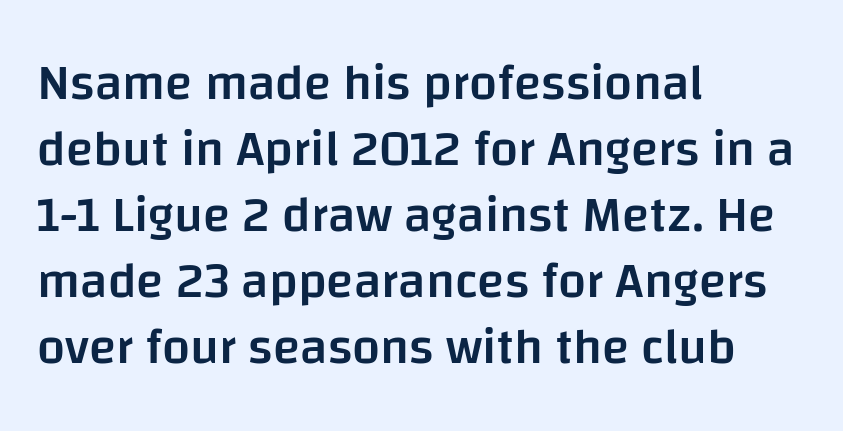
The image shows 50 px semibold sans-serif type, upright; set left-aligned, normal line spacing (1.32x), normal letter spacing, not underlined; low stroke contrast and a large x-height.
